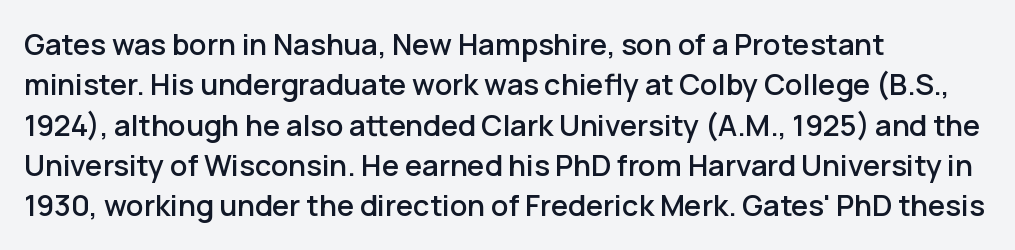
A normal amount of white space separates one row of letters from the next. A typesetter would label this face a sans. The tracking reads as untouched default to a designer's eye. Bare-footed words on every line.
